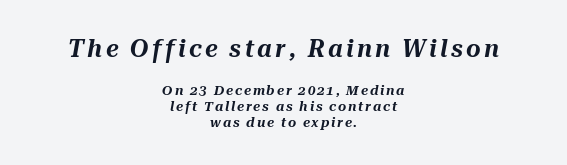
The image shows 25 px text type, italic (leaning right); set centered, line spacing 1.16x, not underlined; the first (top) block is 1.79x larger.
